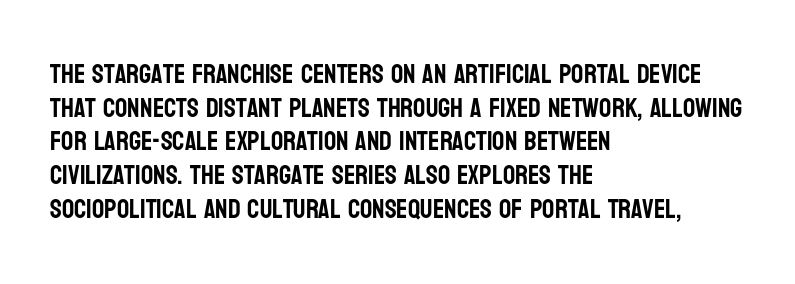
The image shows 27 px text type, upright; set left-aligned, normal line spacing (1.25x), normal letter spacing, not underlined.
